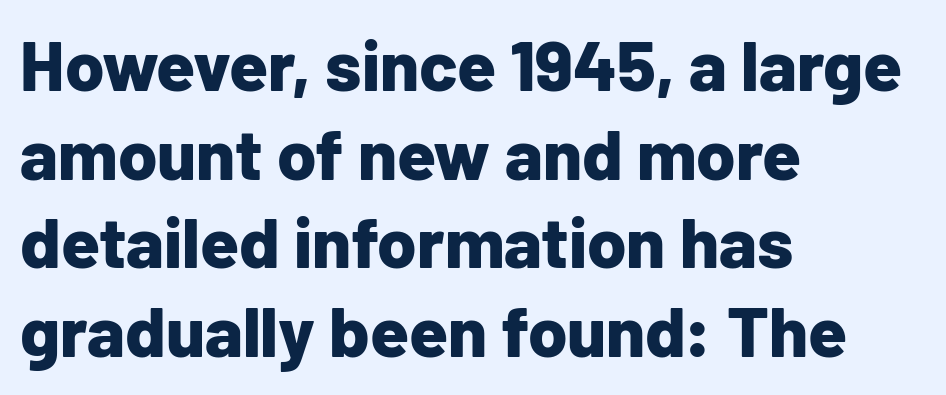
{"serif": "no", "italic": "no", "bold": "yes", "weight": "bold", "width": "normal", "stroke_contrast": "low", "x_height": "medium", "monospaced": "no", "underline": "no", "align": "left", "line_spacing": "normal", "line_spacing_ratio": 1.25, "letter_spacing": "normal", "letter_spacing_em": 0.0, "glyph_px": 71}
